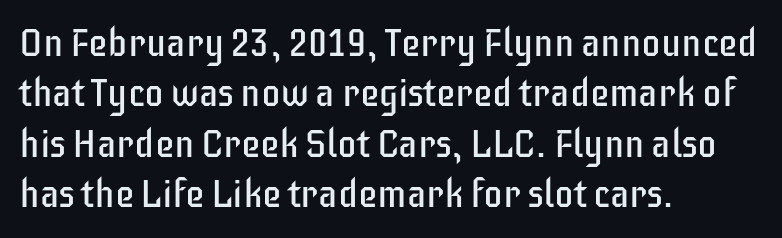
The image shows 39 px regular-weight, condensed sans-serif type, upright; set left-aligned, normal line spacing (1.29x), normal letter spacing, not underlined; low stroke contrast and a large x-height.
